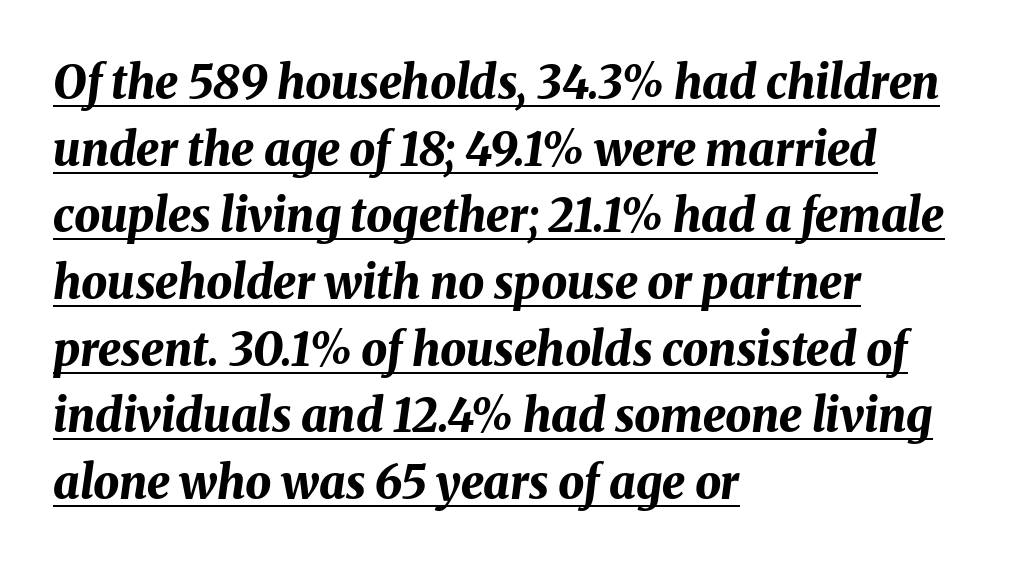
Q: Is the text bold? A: Yes.
Q: Is the text italic (slanted)? A: Yes, it leans right by about 8 degrees.
Q: Is the text underlined? A: Yes.
Q: How is the paragraph aligned? A: Left-aligned.
Q: Is the spacing between letters normal or unusually wide? A: Normal.
Q: Is the spacing between lines tight, normal or loose? A: Normal.
Q: Width (condensed, normal, or wide)? A: Normal.
Q: Stroke contrast? A: Medium.
Q: x-height? A: Medium.
Q: Monospaced? A: No.
